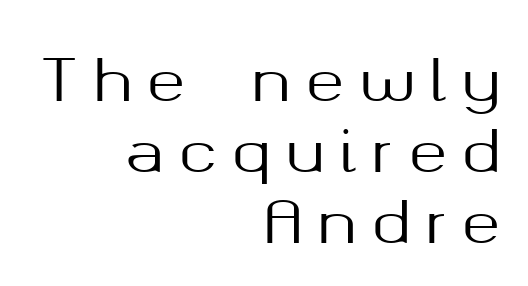
Nothing sits at the stroke ends, so this counts as sans-serif. No word sits above an underline. Each letter keeps its own natural width here, so spacing adapts to shape. Italic: no, the glyphs are upright roman. These lines have a slow, spaced-out rhythm from letter to letter. The paragraph has a hard right edge and a soft left edge.
